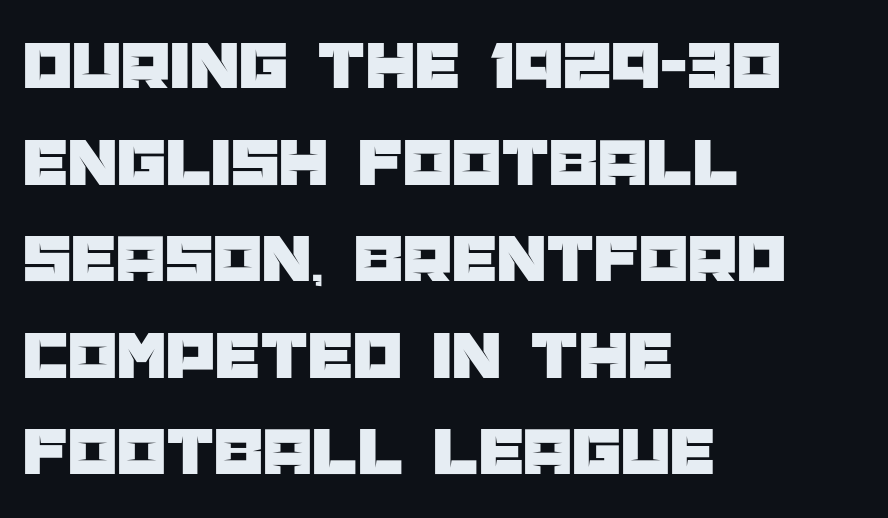
The image shows 70 px sans-serif type, upright; set left-aligned, normal line spacing (1.38x), normal letter spacing, not underlined; low stroke contrast and a large x-height.
